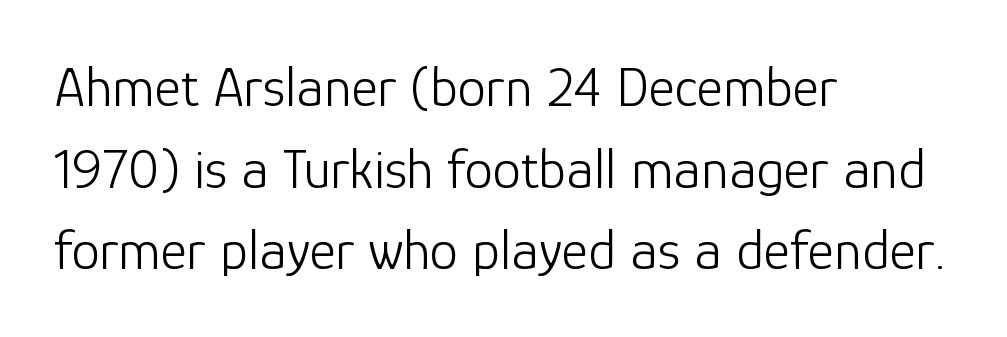
Q: Is the text bold? A: No.
Q: Is the text italic (slanted)? A: No, it is upright.
Q: Is the typeface a serif or a sans-serif typeface? A: Sans-serif.
Q: Is the text underlined? A: No.
Q: How is the paragraph aligned? A: Left-aligned.
Q: Is the spacing between letters normal or unusually wide? A: Normal.
Q: Is the spacing between lines tight, normal or loose? A: Normal.
Q: Width (condensed, normal, or wide)? A: Normal.
Q: Stroke contrast? A: Low.
Q: x-height? A: Medium.
Q: Monospaced? A: No.
